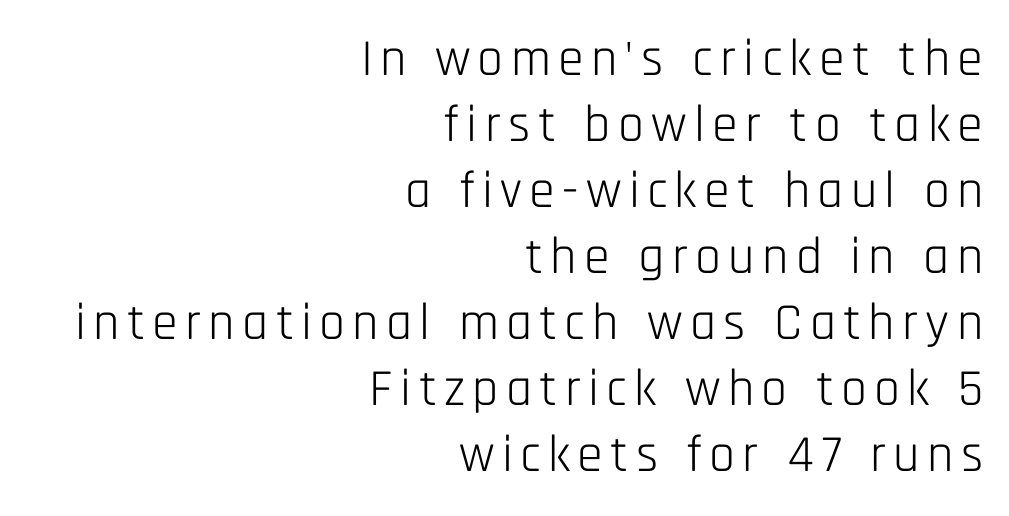
Q: Is the text bold? A: No.
Q: Is the text italic (slanted)? A: No, it is upright.
Q: Is the typeface a serif or a sans-serif typeface? A: Sans-serif.
Q: Is the text underlined? A: No.
Q: How is the paragraph aligned? A: Right-aligned.
Q: Is the spacing between lines tight, normal or loose? A: Normal.
Q: Width (condensed, normal, or wide)? A: Condensed.
Q: Stroke contrast? A: Low.
Q: x-height? A: Large.
Q: Monospaced? A: No.
